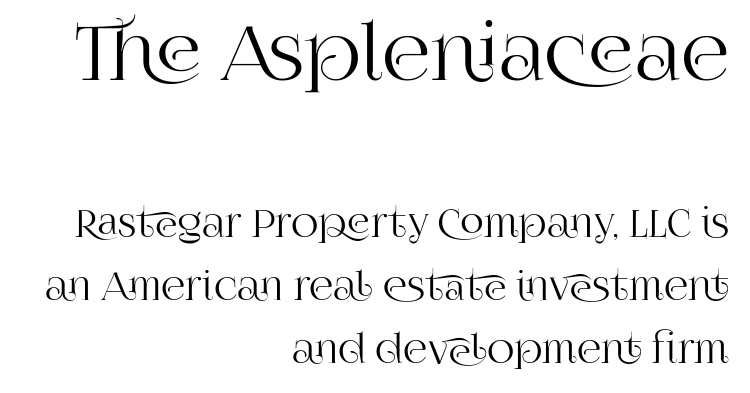
The image shows 76 px serif type, upright; set right-aligned, normal line spacing (1.65x), normal letter spacing, not underlined; the first (top) block is 2.0x larger; high stroke contrast and a large x-height.
